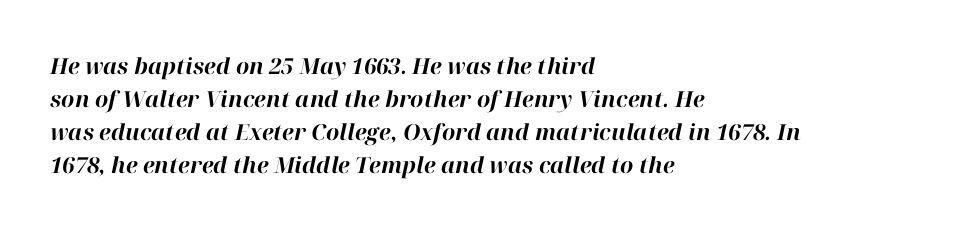
The image shows 22 px bold type, italic (leaning right); set left-aligned, normal line spacing (1.5x), normal letter spacing, not underlined.
